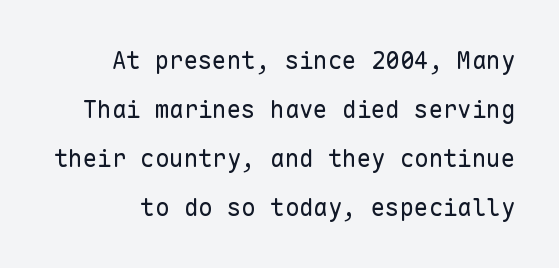
The image shows 24 px text type, upright; set loose line spacing (2.04x), normal letter spacing, not underlined.
